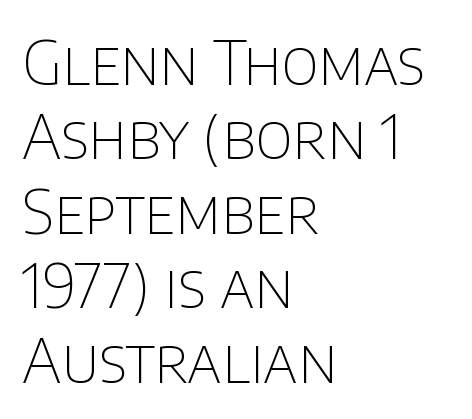
Q: Is the text bold? A: No.
Q: Is the text italic (slanted)? A: No, it is upright.
Q: Is the typeface a serif or a sans-serif typeface? A: Sans-serif.
Q: Is the text underlined? A: No.
Q: How is the paragraph aligned? A: Left-aligned.
Q: Is the spacing between letters normal or unusually wide? A: Normal.
Q: Width (condensed, normal, or wide)? A: Normal.
Q: Stroke contrast? A: Low.
Q: x-height? A: Large.
Q: Monospaced? A: No.
